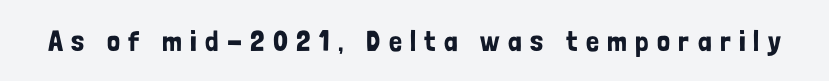
{"serif": "no", "italic": "no", "width": "condensed", "stroke_contrast": "low", "x_height": "medium", "monospaced": "no", "underline": "no", "letter_spacing": "wide", "letter_spacing_em": 0.29, "glyph_px": 29}
